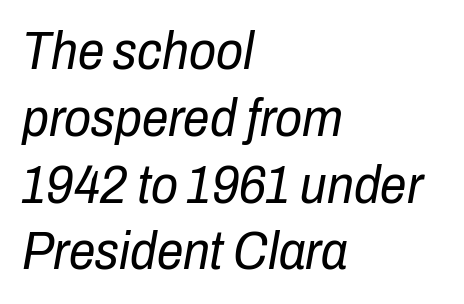
{"italic": "yes", "lean": "right", "slant_degrees": 10, "bold": "no", "weight": "regular", "width": "condensed", "stroke_contrast": "low", "x_height": "medium", "monospaced": "no", "underline": "no", "align": "left", "line_spacing": "normal", "line_spacing_ratio": 1.26, "letter_spacing": "normal", "letter_spacing_em": 0.0, "glyph_px": 53}
